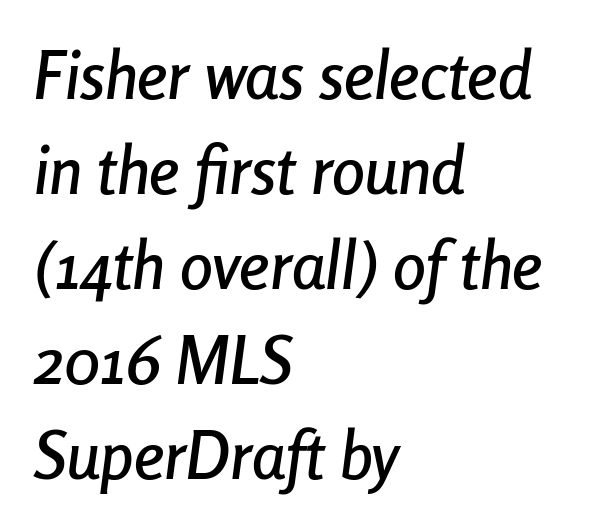
{"italic": "yes", "lean": "right", "slant_degrees": 8, "width": "condensed", "stroke_contrast": "low", "x_height": "medium", "monospaced": "no", "underline": "no", "align": "left", "line_spacing": "normal", "line_spacing_ratio": 1.44, "letter_spacing": "normal", "letter_spacing_em": 0.0, "glyph_px": 66}
